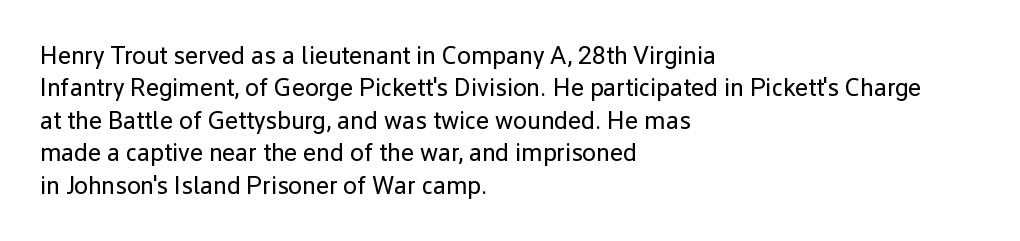
The image shows 25 px text type, upright; set left-aligned, normal line spacing (1.3x), normal letter spacing, not underlined.
